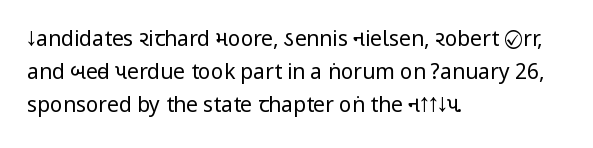
{"italic": "no", "bold": "no", "underline": "no", "align": "left", "line_spacing": "normal", "line_spacing_ratio": 1.57, "letter_spacing": "normal", "letter_spacing_em": 0.0, "glyph_px": 21}
